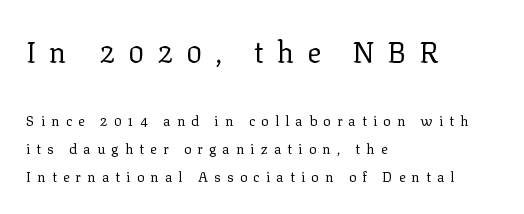
Visually the block forms a straight wall on the left and a jagged coastline on the right. Every stem runs plumb, perpendicular to the baseline. The font family rendered here belongs to the serif group. Weight: regular or lighter.
